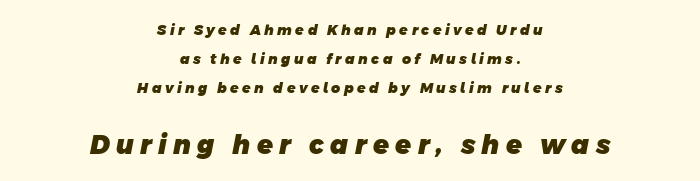
The image shows 26 px bold type; set centered, loose line spacing (2.07x), unusually wide letter spacing (+0.24 em), not underlined; the second (bottom) block is 1.86x larger.
